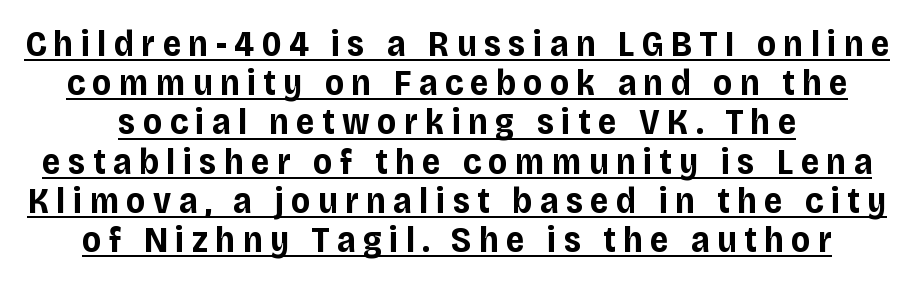
{"serif": "no", "italic": "no", "bold": "yes", "weight": "bold", "width": "normal", "stroke_contrast": "low", "x_height": "large", "monospaced": "no", "underline": "yes", "line_spacing": "tight", "line_spacing_ratio": 1.09, "letter_spacing": "wide", "letter_spacing_em": 0.21, "glyph_px": 36}
